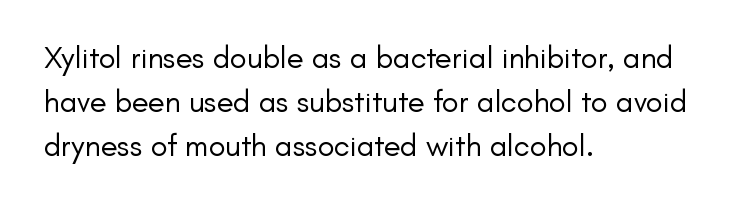
{"serif": "no", "italic": "no", "bold": "no", "weight": "regular", "width": "normal", "stroke_contrast": "low", "x_height": "small", "monospaced": "no", "underline": "no", "align": "left", "line_spacing": "normal", "line_spacing_ratio": 1.42, "letter_spacing": "normal", "letter_spacing_em": 0.0, "glyph_px": 31}
